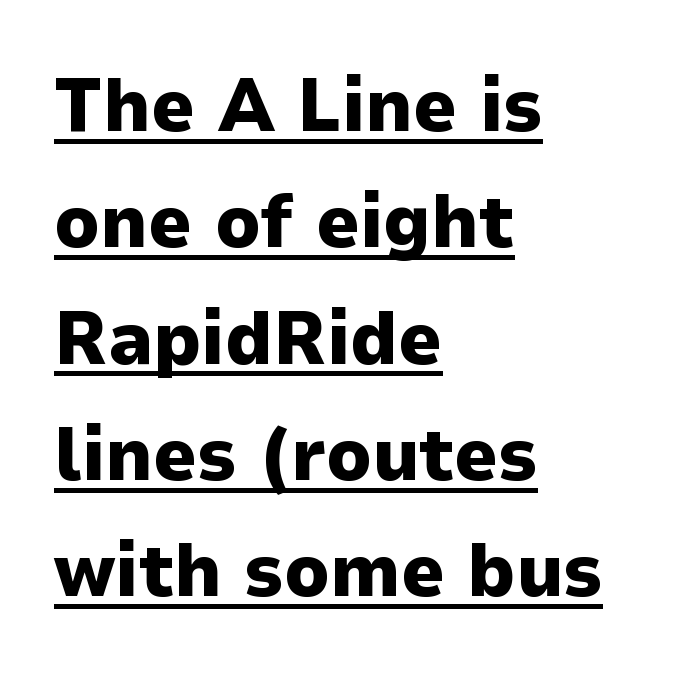
{"serif": "no", "italic": "no", "bold": "yes", "weight": "heavy", "width": "normal", "stroke_contrast": "low", "x_height": "medium", "monospaced": "no", "underline": "yes", "align": "left", "line_spacing": "normal", "line_spacing_ratio": 1.53, "letter_spacing": "normal", "letter_spacing_em": 0.0, "glyph_px": 76}
